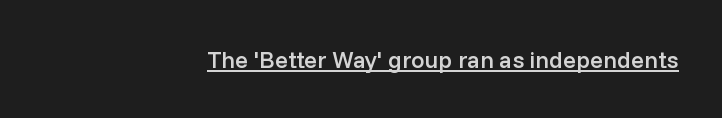
{"italic": "no", "bold": "semi", "underline": "yes", "align": "right", "letter_spacing": "normal", "letter_spacing_em": 0.0, "glyph_px": 24}
